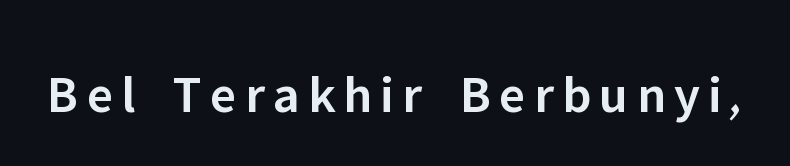
Think of a printed novel: that variable character pitch is what you see here. Examine the stroke ends and you'll find no serifs. Decoration check: the copy has no underline. Moderately thickened strokes mark this as semibold type.
